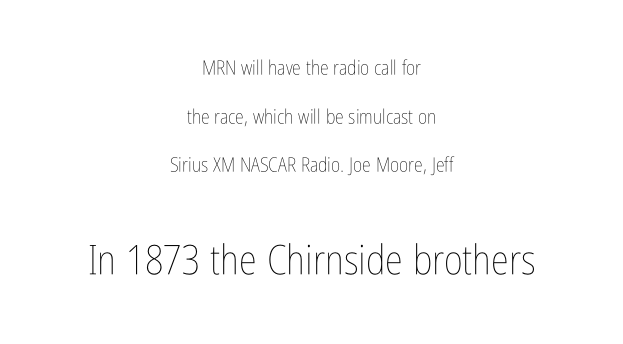
Vertically, the passage feels expansive, rows floating well apart. Compared with a typical body face, this is equally light or lighter still. You could call the tracking neutral — neither tight nor loose. This sample has the flowing, uneven cadence of proportional lettering. Compared with a flush-left layout, this one balances lines on the center instead.
